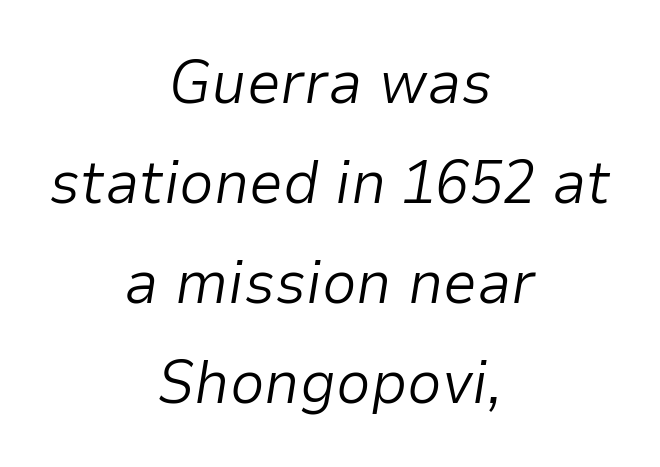
The image shows 61 px light type, italic (leaning right); set centered, normal line spacing (1.64x), normal letter spacing, not underlined; low stroke contrast and a medium x-height.
